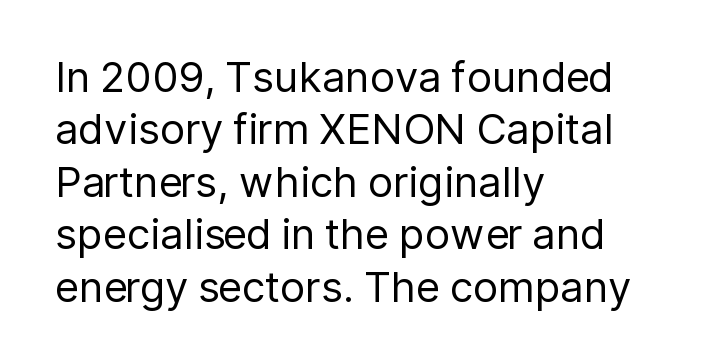
Unmarked baselines from the first word to the last. The face used here is proportionally spaced, like ordinary book or web type. Whoever set this chose a conventional vertical rhythm. Nothing unusual about the tracking: characters are spaced as the font intends. Ordinary non-slanted type is in use. Look at the bottom of the vertical strokes: they stop flat, with no serifs.
